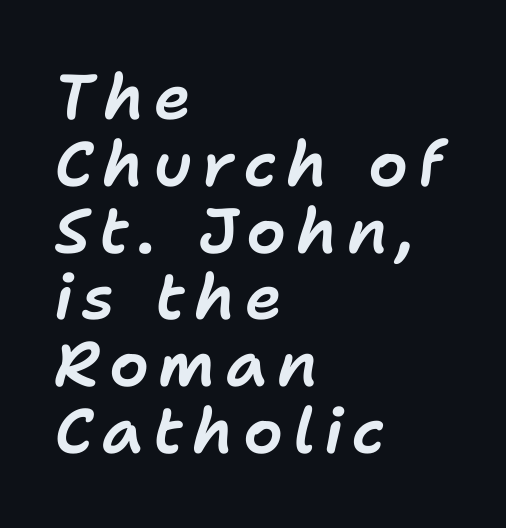
{"italic": "yes", "lean": "right", "slant_degrees": 11, "width": "normal", "stroke_contrast": "low", "x_height": "medium", "monospaced": "no", "underline": "no", "align": "left", "line_spacing": "tight", "line_spacing_ratio": 1.06, "glyph_px": 63}
